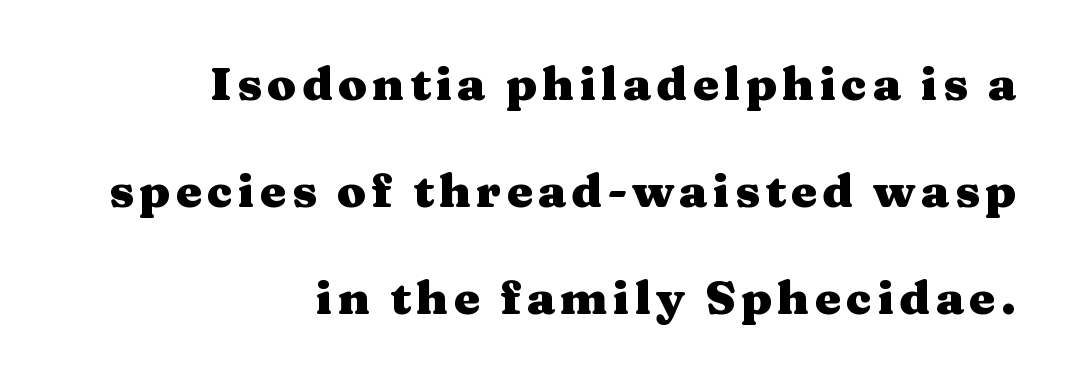
{"serif": "yes", "italic": "no", "bold": "yes", "weight": "heavy", "width": "wide", "stroke_contrast": "medium", "x_height": "medium", "monospaced": "no", "underline": "no", "align": "right", "line_spacing": "loose", "line_spacing_ratio": 2.28, "glyph_px": 47}
